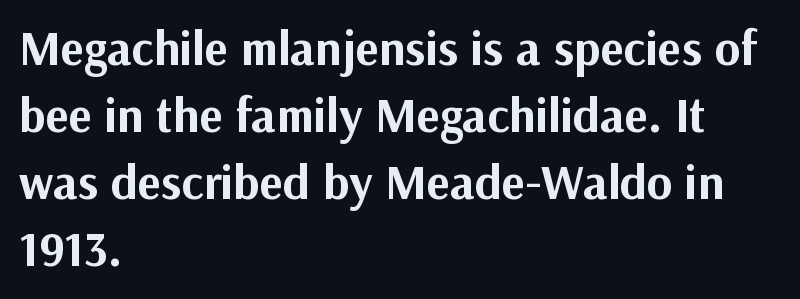
{"serif": "no", "italic": "no", "bold": "yes", "weight": "bold", "width": "normal", "stroke_contrast": "medium", "x_height": "medium", "monospaced": "no", "underline": "no", "align": "left", "line_spacing": "normal", "line_spacing_ratio": 1.37, "letter_spacing": "normal", "letter_spacing_em": 0.0, "glyph_px": 49}
